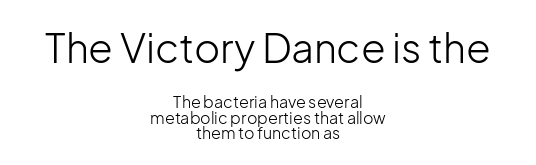
Q: Is the text bold? A: No.
Q: Is the text italic (slanted)? A: No, it is upright.
Q: Is the typeface a serif or a sans-serif typeface? A: Sans-serif.
Q: Is the text underlined? A: No.
Q: How is the paragraph aligned? A: Centered.
Q: Is the spacing between letters normal or unusually wide? A: Normal.
Q: Is the spacing between lines tight, normal or loose? A: Tight.
Q: Which block of text is set in a larger size, the first (top) or the second (bottom)? A: The first (top) one.
Q: Width (condensed, normal, or wide)? A: Normal.
Q: Stroke contrast? A: Low.
Q: x-height? A: Medium.
Q: Monospaced? A: No.
